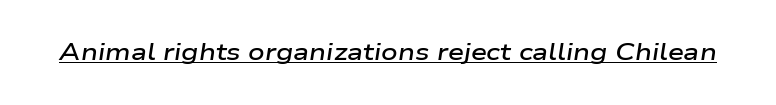
Q: Is the text bold? A: Semi-bold.
Q: Is the text italic (slanted)? A: Yes, it leans right by about 9 degrees.
Q: Is the text underlined? A: Yes.
Q: Is the spacing between letters normal or unusually wide? A: Normal.
